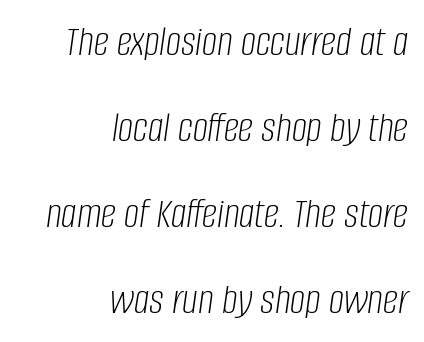
The image shows 43 px light, condensed type, italic (leaning right); set right-aligned, loose line spacing (2.0x), normal letter spacing, not underlined; low stroke contrast and a large x-height.
